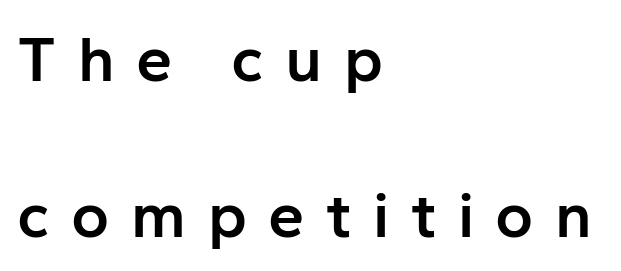
The image shows 65 px semibold sans-serif type, upright; set left-aligned, loose line spacing (2.4x), unusually wide letter spacing (+0.33 em), not underlined; low stroke contrast and a medium x-height.
